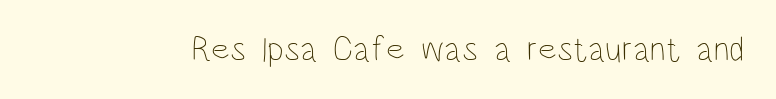
A clean baseline with only descenders dipping below it. Between one letter and the next there's only the usual sliver of space. No extra ink here — the face is not bold. Do the characters align in a grid? No, the font is proportional. Rendered with straight, roman letterforms.
